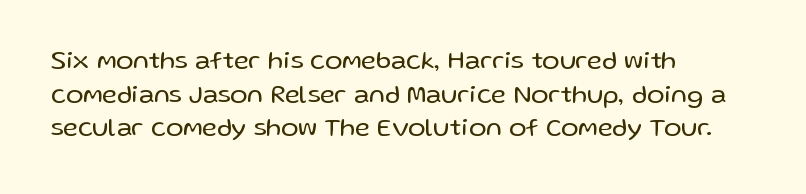
Interline gaps are of average width in this sample. In terms of posture, this sample is upright. Teacher's note: observe the even left margin — that is flush-left alignment. The cut favours lightness, reaching ordinary text weight at its darkest.
